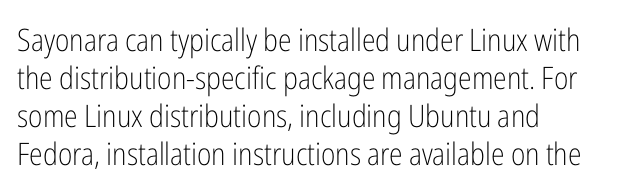
Q: Is the text bold? A: No.
Q: Is the text italic (slanted)? A: No, it is upright.
Q: Is the typeface a serif or a sans-serif typeface? A: Sans-serif.
Q: Is the text underlined? A: No.
Q: How is the paragraph aligned? A: Left-aligned.
Q: Is the spacing between letters normal or unusually wide? A: Normal.
Q: Width (condensed, normal, or wide)? A: Condensed.
Q: Stroke contrast? A: Low.
Q: x-height? A: Medium.
Q: Monospaced? A: No.
